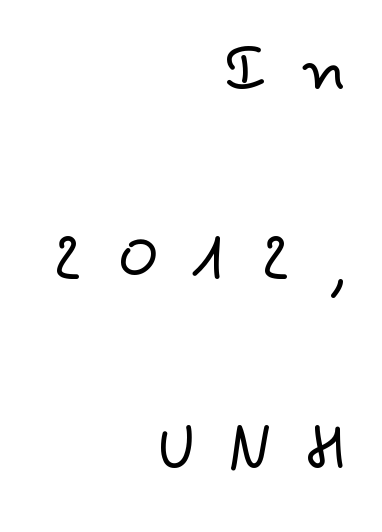
The image shows 79 px light, wide sans-serif type, upright; set right-aligned, loose line spacing (2.4x), unusually wide letter spacing (+0.41 em), not underlined; low stroke contrast and a small x-height.
